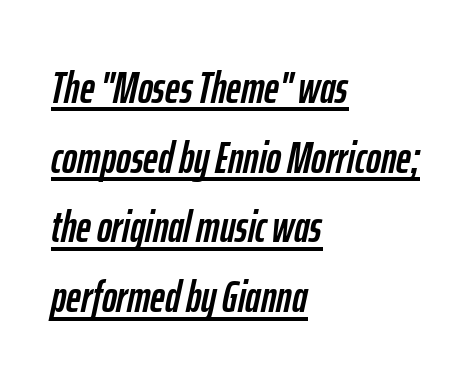
The image shows 45 px condensed type, italic (leaning right); set left-aligned, normal line spacing (1.55x), normal letter spacing, underlined; low stroke contrast and a medium x-height.
